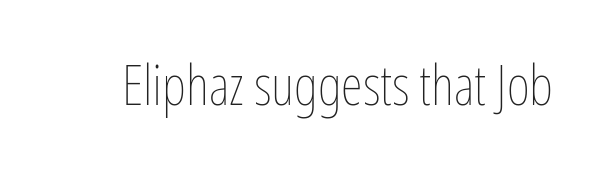
{"italic": "no", "bold": "no", "weight": "thin", "width": "condensed", "stroke_contrast": "low", "x_height": "medium", "monospaced": "no", "underline": "no", "letter_spacing": "normal", "letter_spacing_em": 0.0, "glyph_px": 56}
